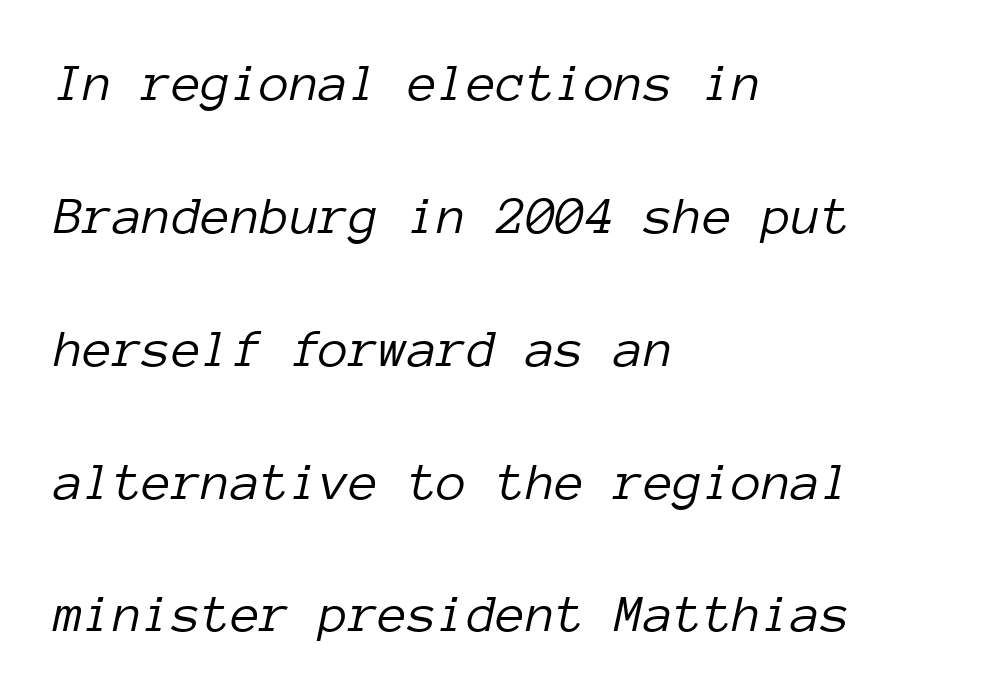
The lettering tilts uniformly, giving the passage an italic look. Check the space under the baseline: it is left empty. Line beginnings align vertically; line endings do not. Each word holds together tightly as a unit, with standard inter-letter gaps. The lines are spread far apart with generous leading. Bold? No — there's no thickening of the strokes.
